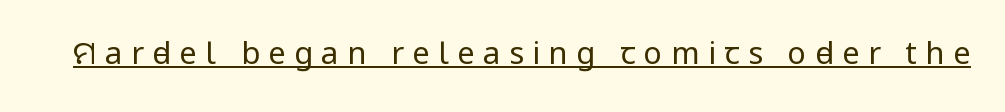
The axis of the letterforms is exactly vertical. Looks like regular typesetting: each glyph gets only the width it needs. This rendering employs a face without finishing strokes, i.e., a sans-serif. Substantial extra tracking has been applied to these lines. Like a heading marked for emphasis, these lines bear an underscore. This is not heavy type; no bold has been used.
